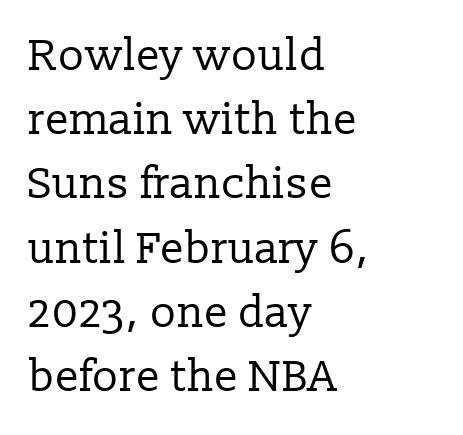
The image shows 44 px regular-weight serif type, upright; set left-aligned, normal line spacing (1.46x), normal letter spacing, not underlined; low stroke contrast and a medium x-height.
